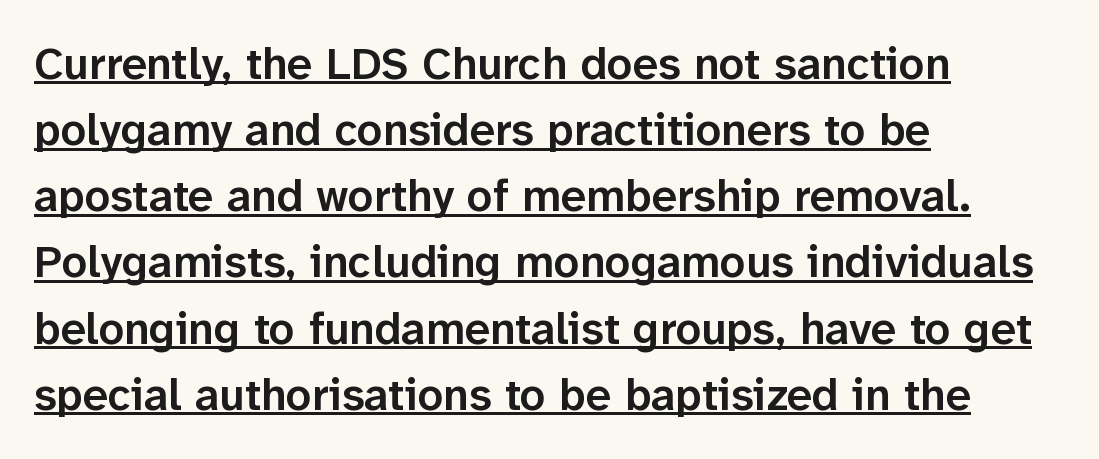
The image shows 45 px semibold sans-serif type, upright; set left-aligned, normal line spacing (1.47x), normal letter spacing, underlined; low stroke contrast and a medium x-height.
